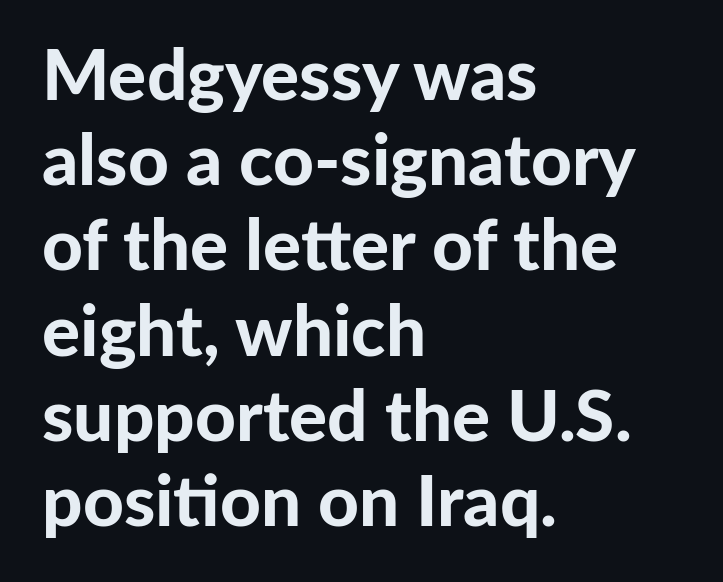
Q: Is the text bold? A: Yes.
Q: Is the text italic (slanted)? A: No, it is upright.
Q: Is the typeface a serif or a sans-serif typeface? A: Sans-serif.
Q: Is the text underlined? A: No.
Q: How is the paragraph aligned? A: Left-aligned.
Q: Is the spacing between letters normal or unusually wide? A: Normal.
Q: Width (condensed, normal, or wide)? A: Normal.
Q: Stroke contrast? A: Low.
Q: x-height? A: Medium.
Q: Monospaced? A: No.
